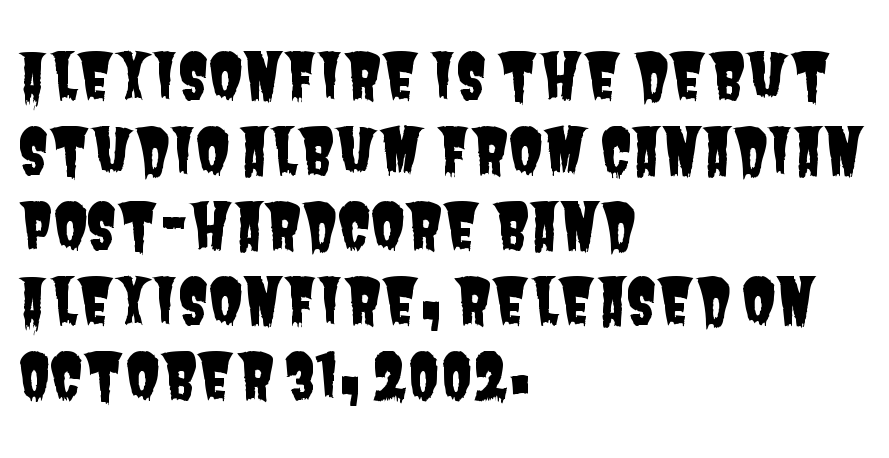
There is no visible air inserted between adjacent glyphs. Each line starts at the same left margin while the right side varies. Each letter keeps its own natural width here, so spacing adapts to shape. Font category for this specimen: sans-serif.
